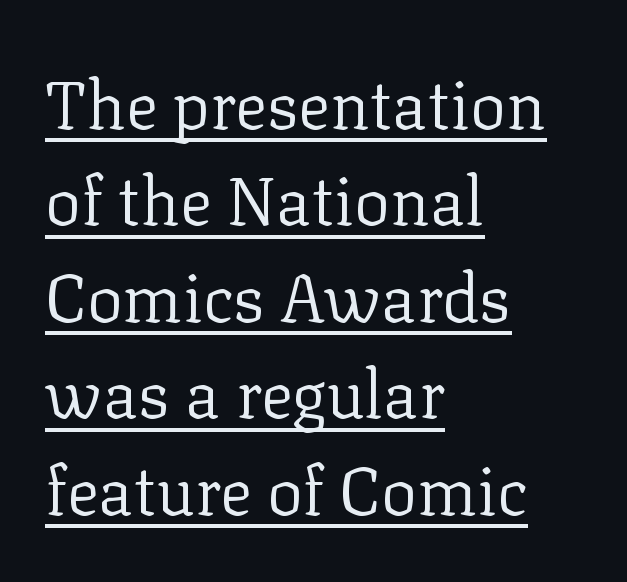
The image shows 67 px regular-weight serif type, upright; set left-aligned, normal line spacing (1.44x), normal letter spacing, underlined; low stroke contrast and a medium x-height.
